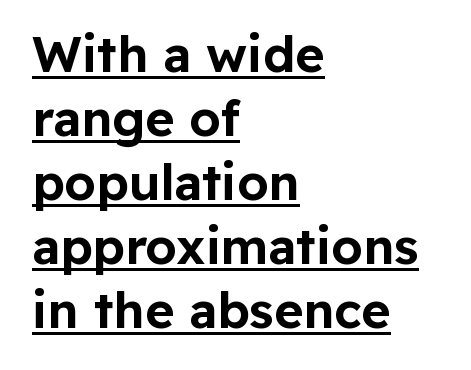
Casual observation: everything's shoved over to the left. Is the letter spacing exaggerated? No — it looks like the ordinary default. Nothing sits at the stroke ends, so this counts as sans-serif. Does the lettering tilt? It doesn't — this is upright. You could not count columns in this text — the font is proportionally spaced.
